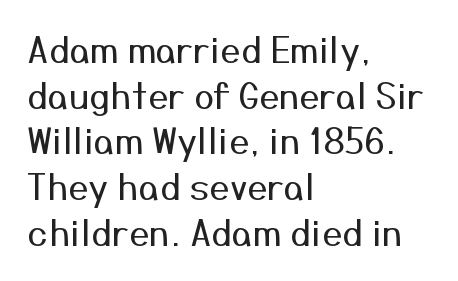
Horizontal alignment here is leftward, the default for most running prose. Note the varied advance widths — an 'i' is clearly narrower than an 'm'. The passage shown is not underscored anywhere. This block has exactly the height ordinary leading produces. Stems and bowls with no extra thickness — not bold.
